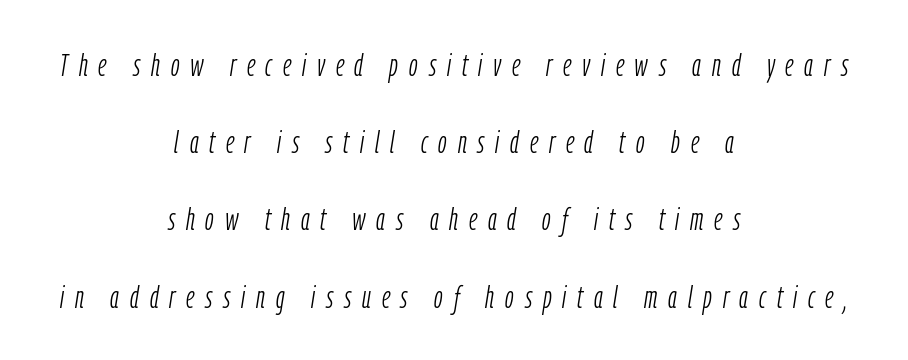
Q: Is the text bold? A: No.
Q: Is the text italic (slanted)? A: Yes, it leans right by about 9 degrees.
Q: Is the text underlined? A: No.
Q: How is the paragraph aligned? A: Centered.
Q: Is the spacing between letters normal or unusually wide? A: Unusually wide.
Q: Is the spacing between lines tight, normal or loose? A: Loose.
Q: Width (condensed, normal, or wide)? A: Condensed.
Q: Stroke contrast? A: Low.
Q: x-height? A: Medium.
Q: Monospaced? A: No.
